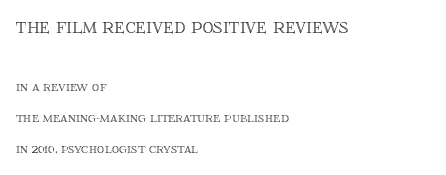
Quick note: interline space is abundant. A classic flush-left, rag-right setting is used for this passage. These lines keep a tight, regular rhythm from letter to letter. The space beneath each line is pristine and unruled. Size contrast runs from large at the top to small at the bottom.
